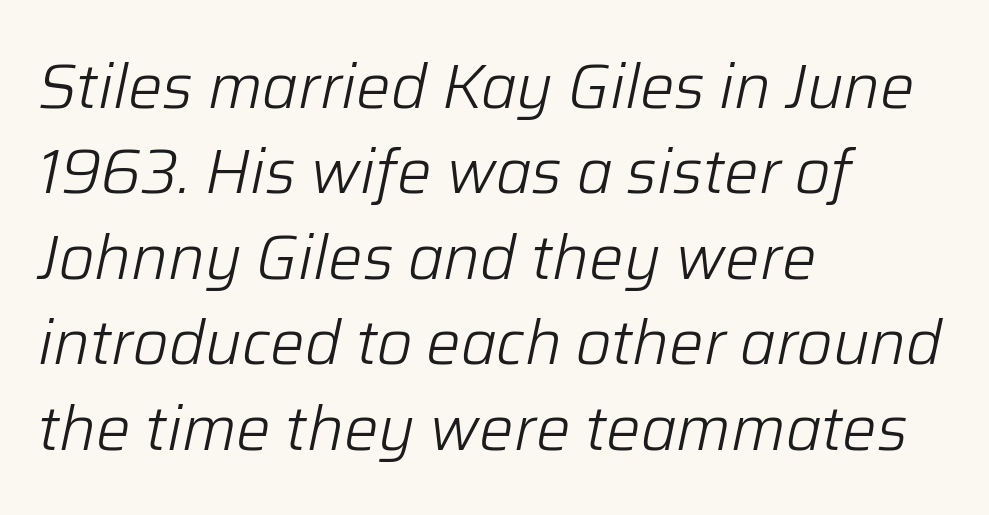
{"italic": "yes", "lean": "right", "slant_degrees": 12, "bold": "no", "weight": "light", "width": "normal", "stroke_contrast": "low", "x_height": "medium", "monospaced": "no", "underline": "no", "align": "left", "line_spacing": "normal", "line_spacing_ratio": 1.4, "letter_spacing": "normal", "letter_spacing_em": 0.0, "glyph_px": 61}
